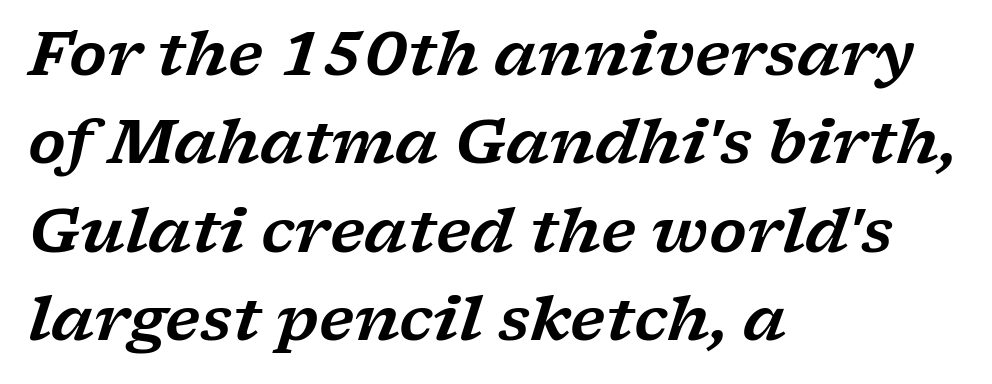
Q: Is the text italic (slanted)? A: Yes, it leans right by about 17 degrees.
Q: Is the typeface a serif or a sans-serif typeface? A: Serif.
Q: Is the text underlined? A: No.
Q: How is the paragraph aligned? A: Left-aligned.
Q: Is the spacing between letters normal or unusually wide? A: Normal.
Q: Is the spacing between lines tight, normal or loose? A: Normal.
Q: Width (condensed, normal, or wide)? A: Wide.
Q: Stroke contrast? A: Low.
Q: x-height? A: Medium.
Q: Monospaced? A: No.
